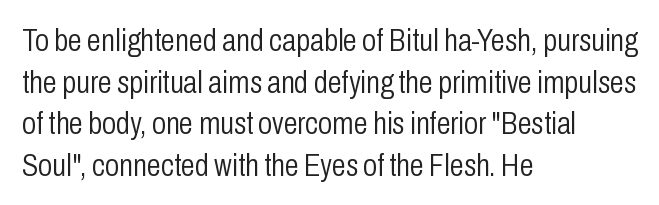
Q: Is the text bold? A: No.
Q: Is the text italic (slanted)? A: No, it is upright.
Q: Is the typeface a serif or a sans-serif typeface? A: Sans-serif.
Q: Is the text underlined? A: No.
Q: How is the paragraph aligned? A: Left-aligned.
Q: Is the spacing between letters normal or unusually wide? A: Normal.
Q: Is the spacing between lines tight, normal or loose? A: Normal.
Q: Width (condensed, normal, or wide)? A: Condensed.
Q: Stroke contrast? A: Low.
Q: x-height? A: Medium.
Q: Monospaced? A: No.
